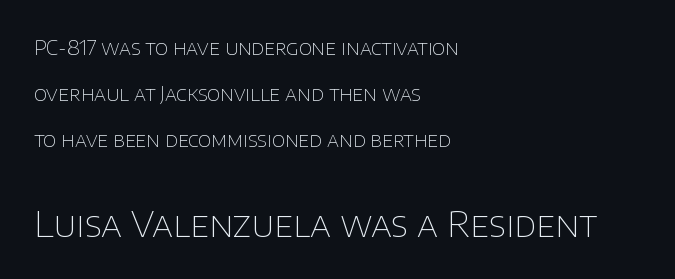
The image shows 35 px thin sans-serif type, upright; set left-aligned, loose line spacing (2.3x), normal letter spacing, not underlined; the second (bottom) block is 1.75x larger; low stroke contrast and a large x-height.
